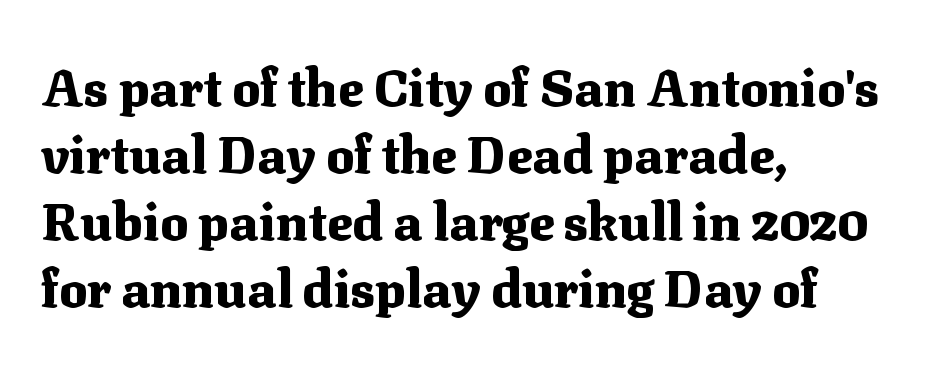
Q: Is the text bold? A: Yes.
Q: Is the text italic (slanted)? A: No, it is upright.
Q: Is the typeface a serif or a sans-serif typeface? A: Serif.
Q: Is the text underlined? A: No.
Q: How is the paragraph aligned? A: Left-aligned.
Q: Is the spacing between letters normal or unusually wide? A: Normal.
Q: Is the spacing between lines tight, normal or loose? A: Normal.
Q: Width (condensed, normal, or wide)? A: Normal.
Q: Stroke contrast? A: Medium.
Q: x-height? A: Medium.
Q: Monospaced? A: No.
